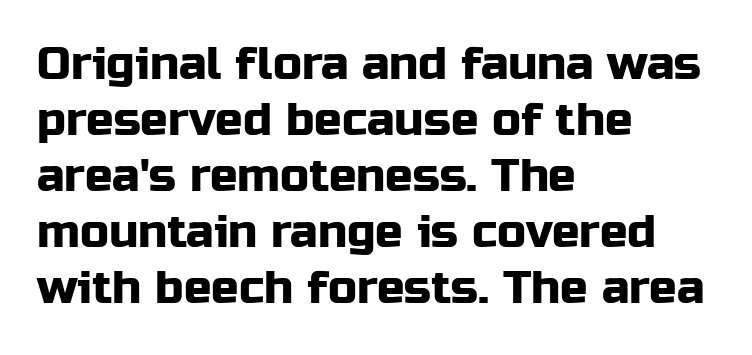
The image shows 46 px sans-serif type, upright; set left-aligned, line spacing 1.22x, normal letter spacing, not underlined; low stroke contrast and a medium x-height.
